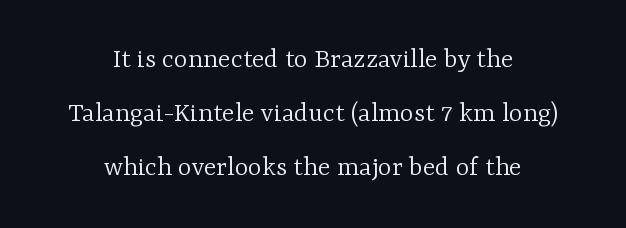
Q: Is the text bold? A: No.
Q: Is the text italic (slanted)? A: No, it is upright.
Q: Is the typeface a serif or a sans-serif typeface? A: Serif.
Q: Is the text underlined? A: No.
Q: How is the paragraph aligned? A: Centered.
Q: Is the spacing between letters normal or unusually wide? A: Normal.
Q: Width (condensed, normal, or wide)? A: Normal.
Q: Stroke contrast? A: Low.
Q: x-height? A: Medium.
Q: Monospaced? A: No.
